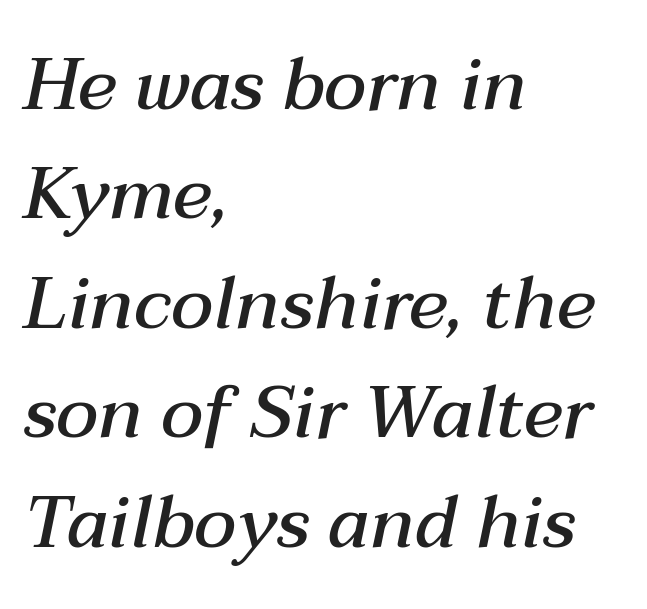
Q: Is the text bold? A: Semi-bold.
Q: Is the text italic (slanted)? A: Yes, it leans right by about 12 degrees.
Q: Is the text underlined? A: No.
Q: How is the paragraph aligned? A: Left-aligned.
Q: Is the spacing between letters normal or unusually wide? A: Normal.
Q: Is the spacing between lines tight, normal or loose? A: Normal.
Q: Width (condensed, normal, or wide)? A: Normal.
Q: Stroke contrast? A: Medium.
Q: x-height? A: Medium.
Q: Monospaced? A: No.
